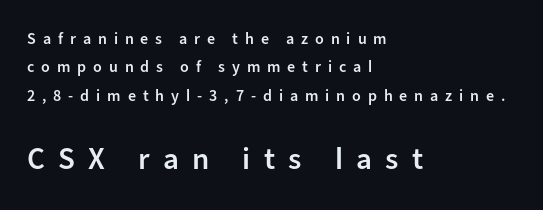
{"serif": "no", "italic": "no", "bold": "semi", "weight": "semibold", "width": "normal", "stroke_contrast": "low", "x_height": "medium", "monospaced": "no", "underline": "no", "align": "left", "line_spacing_ratio": 1.78, "letter_spacing": "wide", "letter_spacing_em": 0.43, "larger_block": "second", "size_ratio": 1.94, "glyph_px": 31}
